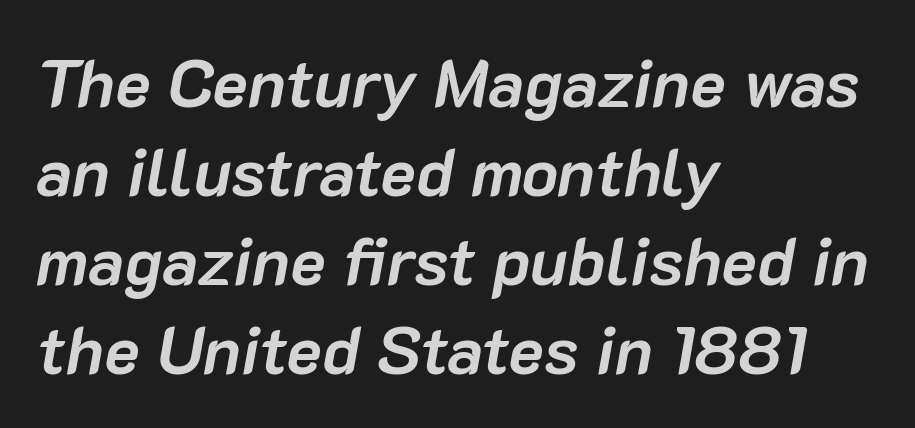
{"italic": "yes", "lean": "right", "slant_degrees": 10, "bold": "yes", "weight": "semibold", "width": "normal", "stroke_contrast": "low", "x_height": "medium", "monospaced": "no", "underline": "no", "align": "left", "line_spacing": "normal", "line_spacing_ratio": 1.33, "letter_spacing": "normal", "letter_spacing_em": 0.0, "glyph_px": 67}
